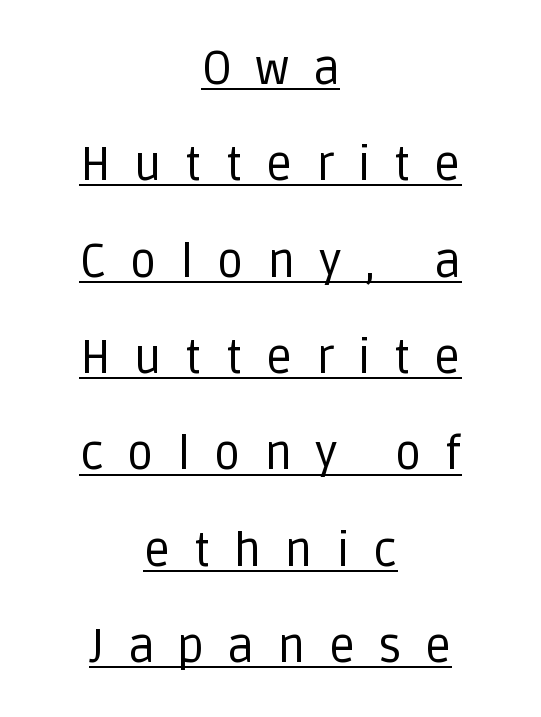
Compared with typical paragraphs, the rows here are farther apart. No heavy texture on the line: the type isn't bold. The words here are underlined. The face used here is proportionally spaced, like ordinary book or web type. Characters remain perfectly vertical along every line. A typesetter would call this heavily tracked-out type.
